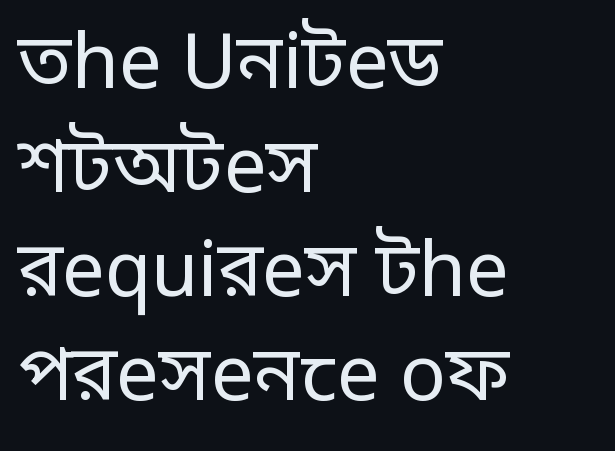
Q: Is the text bold? A: No.
Q: Is the text italic (slanted)? A: No, it is upright.
Q: Is the typeface a serif or a sans-serif typeface? A: Sans-serif.
Q: Is the text underlined? A: No.
Q: How is the paragraph aligned? A: Left-aligned.
Q: Is the spacing between letters normal or unusually wide? A: Normal.
Q: Is the spacing between lines tight, normal or loose? A: Normal.
Q: Width (condensed, normal, or wide)? A: Normal.
Q: Stroke contrast? A: Low.
Q: x-height? A: Large.
Q: Monospaced? A: No.
